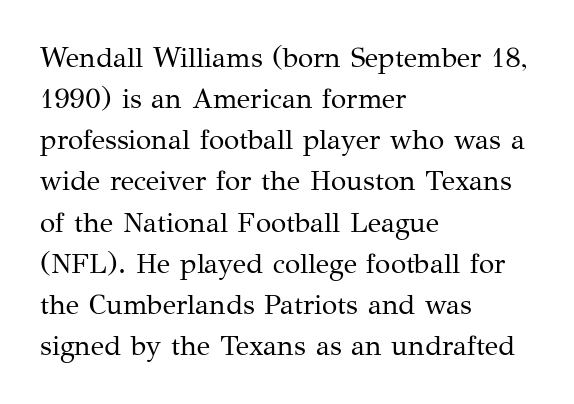
Q: Is the text bold? A: No.
Q: Is the text italic (slanted)? A: No, it is upright.
Q: Is the typeface a serif or a sans-serif typeface? A: Serif.
Q: Is the text underlined? A: No.
Q: How is the paragraph aligned? A: Left-aligned.
Q: Is the spacing between letters normal or unusually wide? A: Normal.
Q: Is the spacing between lines tight, normal or loose? A: Normal.
Q: Width (condensed, normal, or wide)? A: Normal.
Q: Stroke contrast? A: Medium.
Q: x-height? A: Medium.
Q: Monospaced? A: No.
